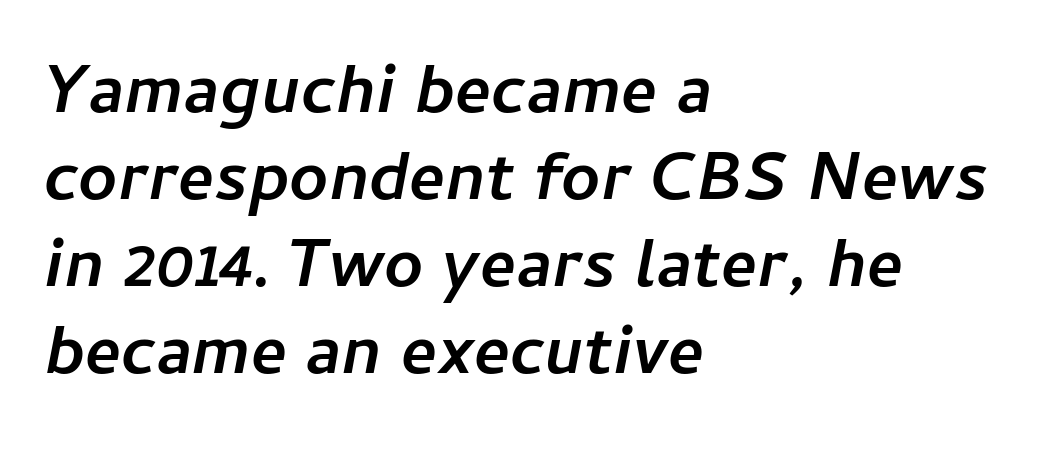
The image shows 68 px semibold type, italic (leaning right); set left-aligned, normal line spacing (1.28x), normal letter spacing, not underlined; low stroke contrast and a medium x-height.
